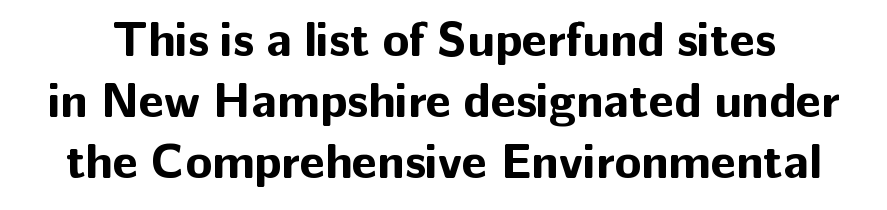
Q: Is the text bold? A: Yes.
Q: Is the text italic (slanted)? A: No, it is upright.
Q: Is the typeface a serif or a sans-serif typeface? A: Sans-serif.
Q: Is the text underlined? A: No.
Q: Is the spacing between letters normal or unusually wide? A: Normal.
Q: Width (condensed, normal, or wide)? A: Normal.
Q: Stroke contrast? A: Low.
Q: x-height? A: Medium.
Q: Monospaced? A: No.
